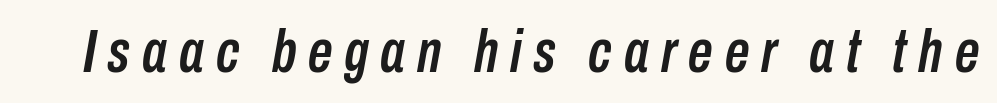
The image shows 61 px condensed type, italic (leaning right); set unusually wide letter spacing (+0.2 em), not underlined; low stroke contrast and a medium x-height.
